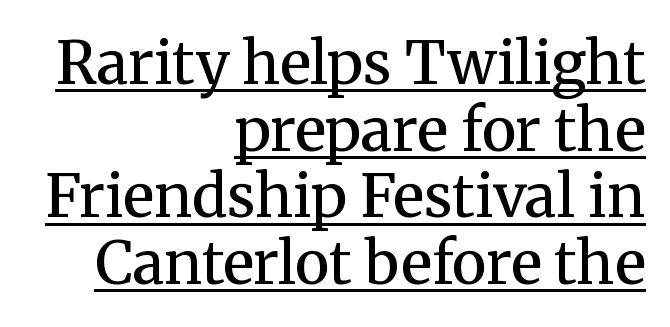
What stands out about the letter spacing? Nothing — it is the standard amount. This rendering employs a face with finishing strokes, i.e., a serif. Rendered with straight, roman letterforms. The rendering uses a small line-height, squeezing the rows.
